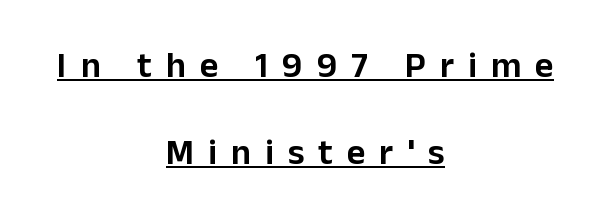
{"serif": "no", "italic": "no", "width": "normal", "stroke_contrast": "low", "x_height": "medium", "monospaced": "no", "underline": "yes", "align": "center", "line_spacing": "loose", "line_spacing_ratio": 2.42, "letter_spacing": "wide", "letter_spacing_em": 0.39, "glyph_px": 36}
